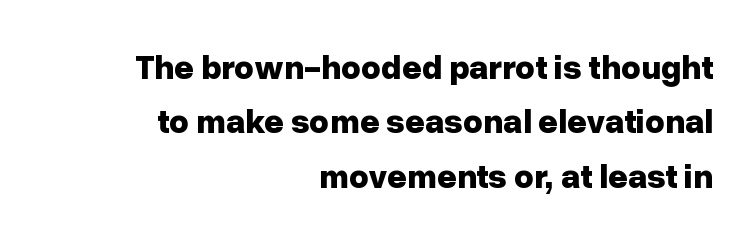
This sample is right-justified, so line beginnings fall wherever the words allow. Serif or sans? Sans — the stroke terminals are bare. Think of a printed novel: that variable character pitch is what you see here. The glyphs are unaccompanied by any horizontal stroke below them. Students, this is bold: see how much ink each stroke carries. Line spacing here is normal.
